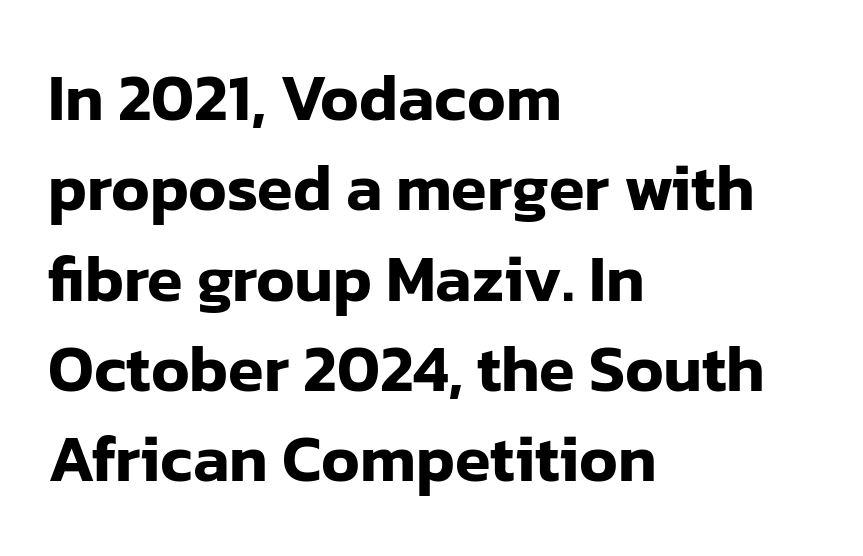
{"serif": "no", "italic": "no", "width": "normal", "stroke_contrast": "low", "x_height": "medium", "monospaced": "no", "underline": "no", "align": "left", "line_spacing": "normal", "line_spacing_ratio": 1.39, "letter_spacing": "normal", "letter_spacing_em": 0.0, "glyph_px": 65}
